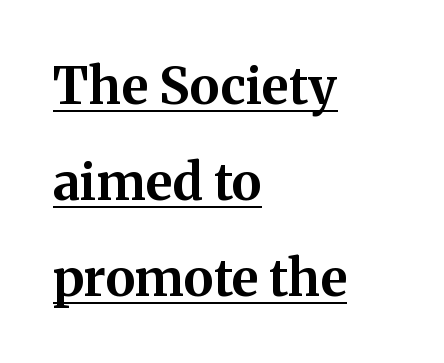
{"serif": "yes", "italic": "no", "bold": "yes", "weight": "bold", "width": "normal", "stroke_contrast": "medium", "x_height": "medium", "monospaced": "no", "underline": "yes", "align": "left", "line_spacing_ratio": 1.88, "letter_spacing": "normal", "letter_spacing_em": 0.0, "glyph_px": 51}
